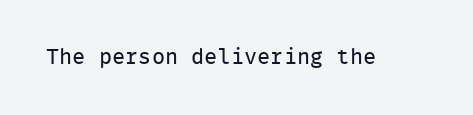
{"italic": "no", "bold": "no", "underline": "no", "letter_spacing": "normal", "letter_spacing_em": 0.0, "glyph_px": 22}
